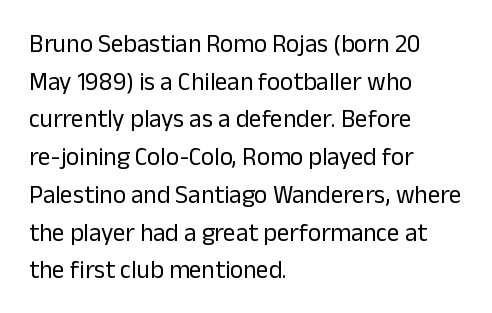
Q: Is the text bold? A: No.
Q: Is the text italic (slanted)? A: No, it is upright.
Q: Is the text underlined? A: No.
Q: How is the paragraph aligned? A: Left-aligned.
Q: Is the spacing between letters normal or unusually wide? A: Normal.
Q: Is the spacing between lines tight, normal or loose? A: Normal.
